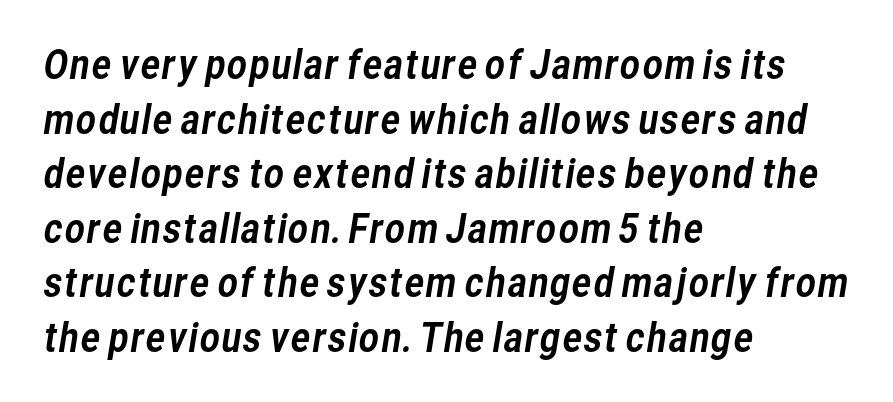
The image shows 39 px sans-serif type; set left-aligned, normal line spacing (1.4x), normal letter spacing, not underlined; low stroke contrast and a medium x-height.
